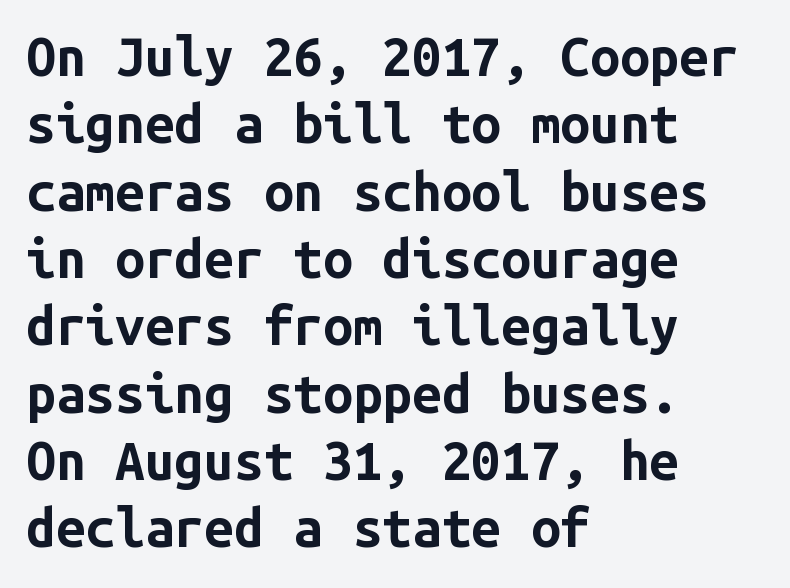
{"serif": "no", "italic": "no", "bold": "yes", "weight": "bold", "width": "normal", "stroke_contrast": "low", "x_height": "medium", "monospaced": "yes", "underline": "no", "align": "left", "line_spacing": "normal", "line_spacing_ratio": 1.27, "letter_spacing": "normal", "letter_spacing_em": 0.0, "glyph_px": 53}
